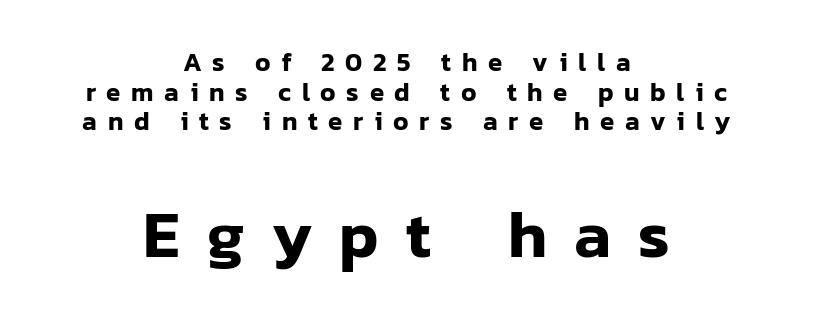
Q: Is the text italic (slanted)? A: No, it is upright.
Q: Is the typeface a serif or a sans-serif typeface? A: Sans-serif.
Q: Is the text underlined? A: No.
Q: How is the paragraph aligned? A: Centered.
Q: Is the spacing between letters normal or unusually wide? A: Unusually wide.
Q: Is the spacing between lines tight, normal or loose? A: Tight.
Q: Which block of text is set in a larger size, the first (top) or the second (bottom)? A: The second (bottom) one.
Q: Width (condensed, normal, or wide)? A: Normal.
Q: Stroke contrast? A: Low.
Q: x-height? A: Medium.
Q: Monospaced? A: No.
